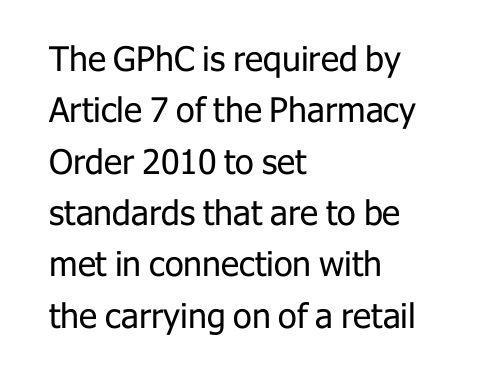
{"serif": "no", "italic": "no", "bold": "no", "weight": "regular", "width": "normal", "stroke_contrast": "low", "x_height": "medium", "monospaced": "no", "underline": "no", "align": "left", "line_spacing": "normal", "line_spacing_ratio": 1.51, "letter_spacing": "normal", "letter_spacing_em": 0.0, "glyph_px": 34}
